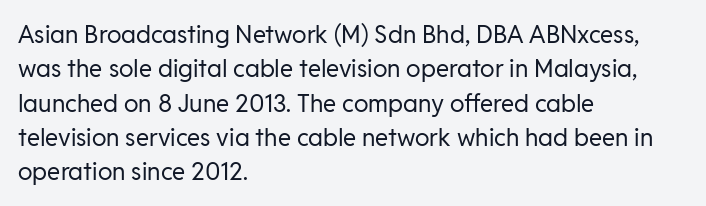
{"italic": "no", "bold": "no", "underline": "no", "align": "left", "line_spacing": "normal", "line_spacing_ratio": 1.43, "letter_spacing": "normal", "letter_spacing_em": 0.0, "glyph_px": 24}
